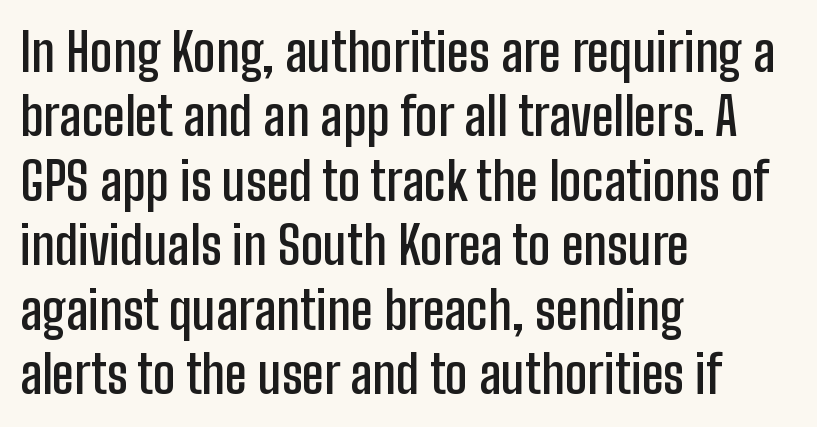
{"serif": "no", "italic": "no", "bold": "semi", "weight": "semibold", "width": "condensed", "stroke_contrast": "low", "x_height": "medium", "monospaced": "no", "underline": "no", "align": "left", "line_spacing_ratio": 1.24, "letter_spacing": "normal", "letter_spacing_em": 0.0, "glyph_px": 52}
